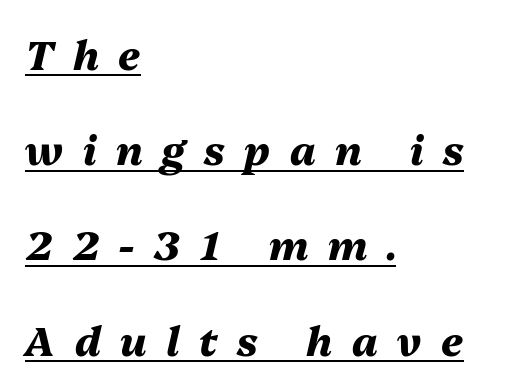
A typesetter would call this proportional, since set widths differ per character. This is heavy type, rendered in bold. A student would call this left alignment; a typographer would say flush left, rag right. An italicized treatment has been applied to the whole sample.
